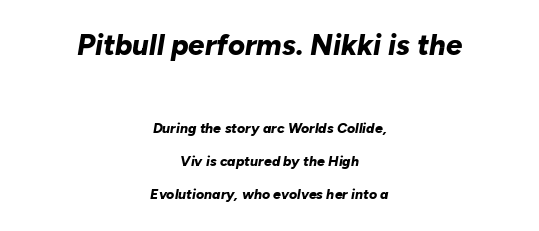
{"italic": "yes", "lean": "right", "slant_degrees": 10, "bold": "yes", "weight": "bold", "width": "normal", "stroke_contrast": "low", "x_height": "medium", "monospaced": "no", "underline": "no", "align": "center", "line_spacing": "loose", "line_spacing_ratio": 2.37, "letter_spacing": "normal", "letter_spacing_em": 0.0, "larger_block": "first", "size_ratio": 2.07, "glyph_px": 29}
